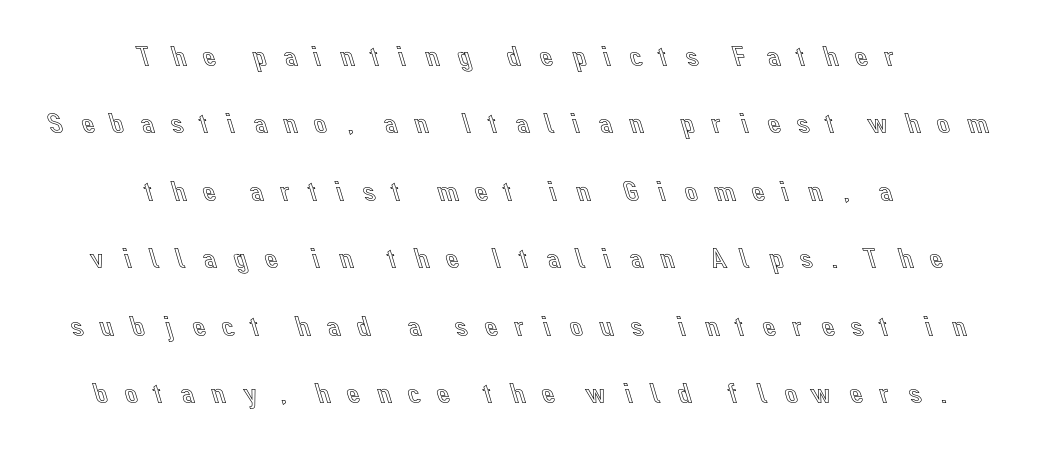
{"width": "normal", "x_height": "medium", "monospaced": "no", "underline": "no", "align": "center", "line_spacing": "loose", "line_spacing_ratio": 2.25, "letter_spacing": "wide", "letter_spacing_em": 0.44, "glyph_px": 30}
